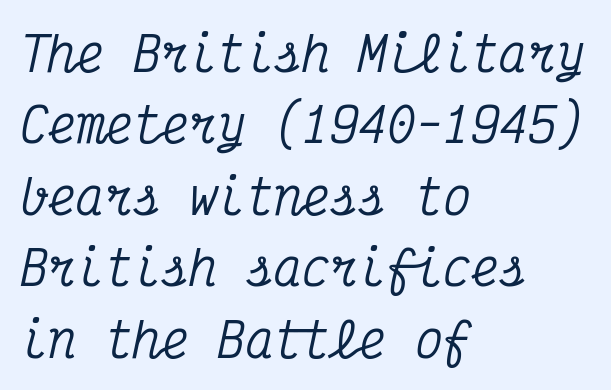
Examine the stroke ends and you'll spot serifs. The paragraph has a hard left edge and a soft right edge. The face used here is monospaced, like something from a code editor. Standard letterfit; no display-style spreading of the glyphs. If you measured baseline to baseline, you'd find a middling distance. The foot of each line stays bare and open.
